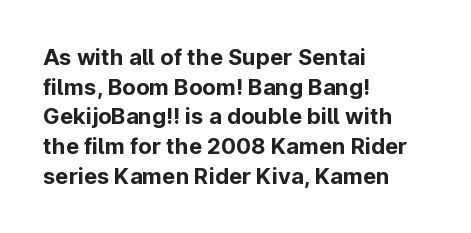
Q: Is the text bold? A: Yes.
Q: Is the text italic (slanted)? A: No, it is upright.
Q: Is the text underlined? A: No.
Q: How is the paragraph aligned? A: Left-aligned.
Q: Is the spacing between letters normal or unusually wide? A: Normal.
Q: Is the spacing between lines tight, normal or loose? A: Normal.
